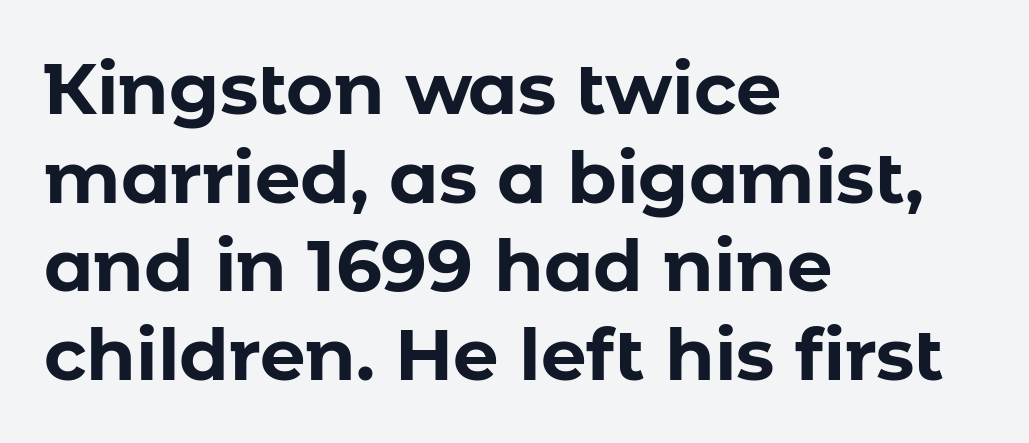
{"serif": "no", "italic": "no", "bold": "yes", "weight": "bold", "width": "normal", "stroke_contrast": "low", "x_height": "medium", "monospaced": "no", "underline": "no", "align": "left", "line_spacing_ratio": 1.23, "letter_spacing": "normal", "letter_spacing_em": 0.0, "glyph_px": 72}
